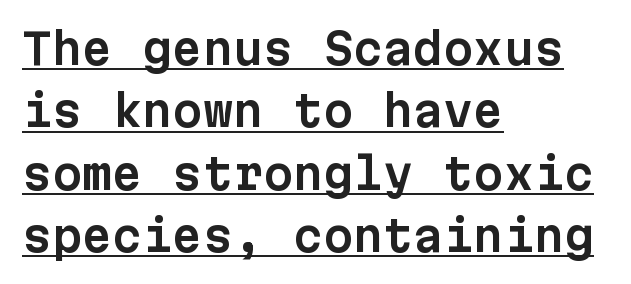
Q: Is the text italic (slanted)? A: No, it is upright.
Q: Is the typeface a serif or a sans-serif typeface? A: Sans-serif.
Q: Is the text underlined? A: Yes.
Q: How is the paragraph aligned? A: Left-aligned.
Q: Is the spacing between letters normal or unusually wide? A: Normal.
Q: Is the spacing between lines tight, normal or loose? A: Normal.
Q: Width (condensed, normal, or wide)? A: Normal.
Q: Stroke contrast? A: Low.
Q: x-height? A: Medium.
Q: Monospaced? A: Yes.
